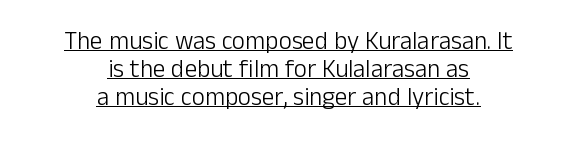
The image shows 25 px text type, upright; set centered, tight line spacing (1.12x), normal letter spacing, underlined.
